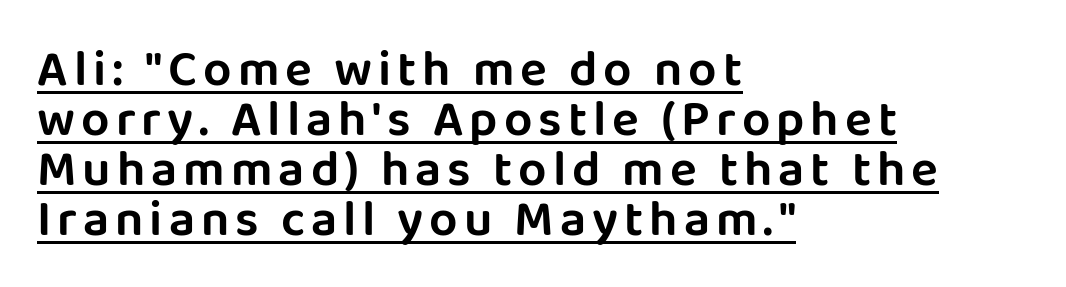
{"serif": "no", "italic": "no", "width": "normal", "stroke_contrast": "low", "x_height": "large", "monospaced": "no", "underline": "yes", "align": "left", "line_spacing": "tight", "line_spacing_ratio": 1.0, "glyph_px": 50}
